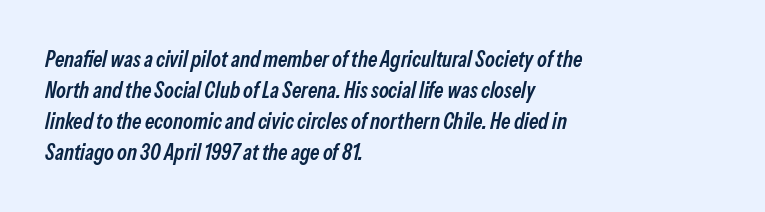
{"italic": "yes", "lean": "right", "slant_degrees": 13, "bold": "semi", "underline": "no", "align": "left", "line_spacing": "normal", "line_spacing_ratio": 1.41, "letter_spacing": "normal", "letter_spacing_em": 0.0, "glyph_px": 22}
